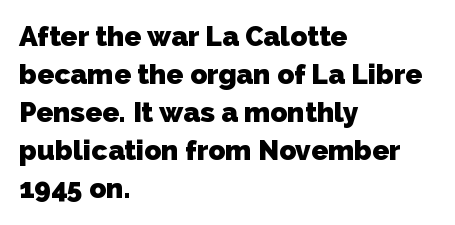
The image shows 28 px heavy sans-serif type; set left-aligned, normal line spacing (1.36x), normal letter spacing, not underlined; low stroke contrast and a medium x-height.
